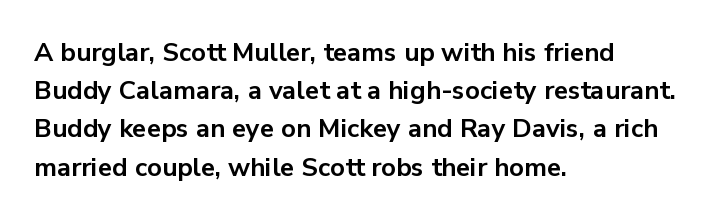
The image shows 26 px bold type, upright; set left-aligned, normal line spacing (1.47x), normal letter spacing, not underlined.
